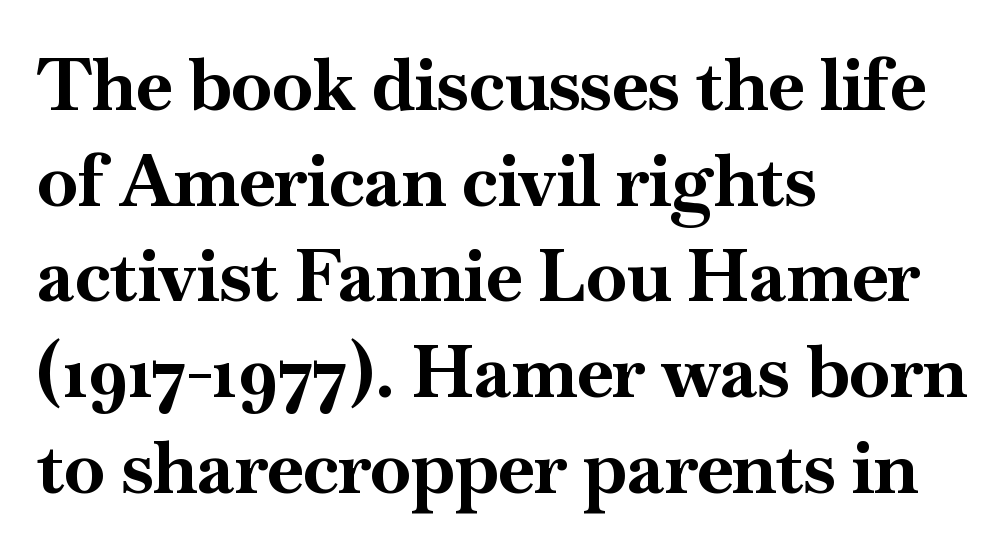
Q: Is the text bold? A: Yes.
Q: Is the text italic (slanted)? A: No, it is upright.
Q: Is the typeface a serif or a sans-serif typeface? A: Serif.
Q: Is the text underlined? A: No.
Q: How is the paragraph aligned? A: Left-aligned.
Q: Is the spacing between letters normal or unusually wide? A: Normal.
Q: Is the spacing between lines tight, normal or loose? A: Normal.
Q: Width (condensed, normal, or wide)? A: Normal.
Q: Stroke contrast? A: High.
Q: x-height? A: Small.
Q: Monospaced? A: No.
